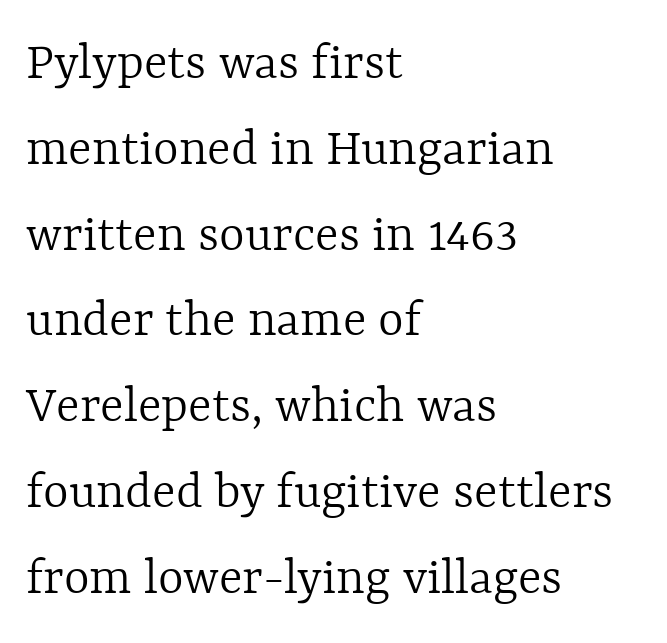
The image shows 55 px light type, upright; set left-aligned, normal line spacing (1.56x), normal letter spacing, not underlined; a medium x-height.
